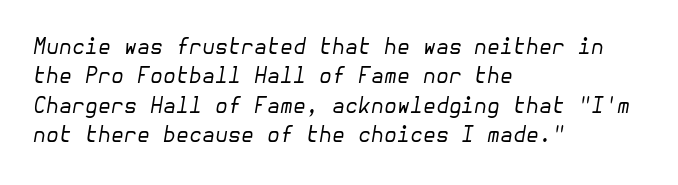
No extra tracking has been applied to these lines. These lines were composed using italics. Weight: regular or lighter. Honestly, there is no underline to notice here at all. The passage is arranged the way most books set body copy — flush left. This block has exactly the height ordinary leading produces.
